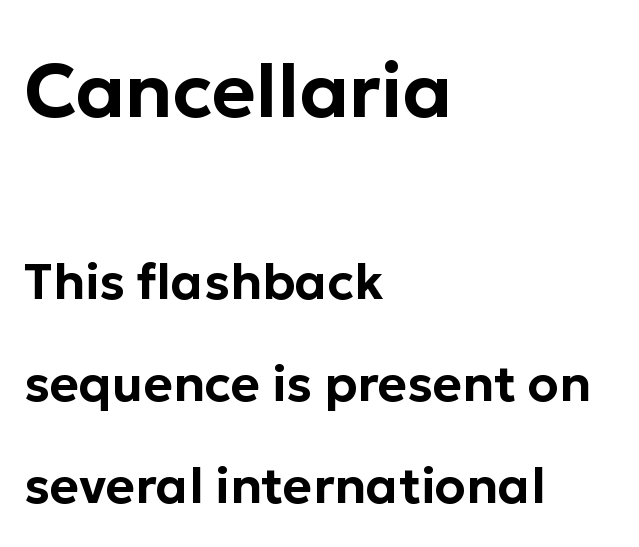
Q: Is the text italic (slanted)? A: No, it is upright.
Q: Is the typeface a serif or a sans-serif typeface? A: Sans-serif.
Q: Is the text underlined? A: No.
Q: How is the paragraph aligned? A: Left-aligned.
Q: Is the spacing between letters normal or unusually wide? A: Normal.
Q: Is the spacing between lines tight, normal or loose? A: Loose.
Q: Which block of text is set in a larger size, the first (top) or the second (bottom)? A: The first (top) one.
Q: Width (condensed, normal, or wide)? A: Normal.
Q: Stroke contrast? A: Low.
Q: x-height? A: Medium.
Q: Monospaced? A: No.
